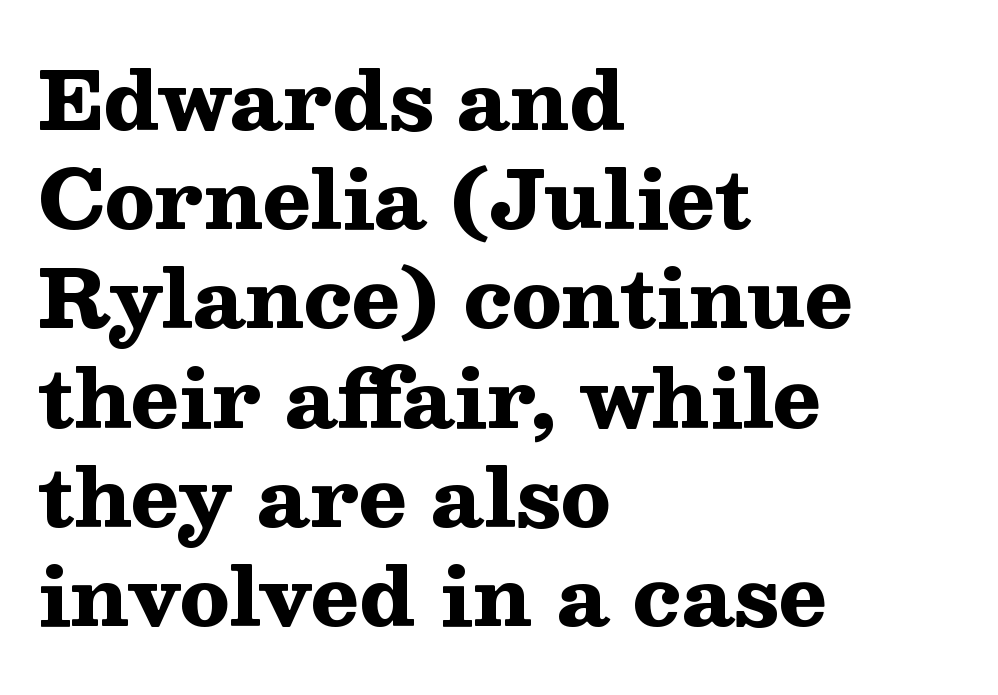
The letters stand upright; this is a roman face. Stroke thickness is high; the sample reads as a true bold. The face used here is proportionally spaced, like ordinary book or web type. Here the glyphs are tracked normally, forming tight word shapes.
